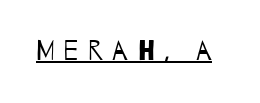
Q: Is the text bold? A: No.
Q: Is the text underlined? A: Yes.
Q: Is the spacing between letters normal or unusually wide? A: Unusually wide.
